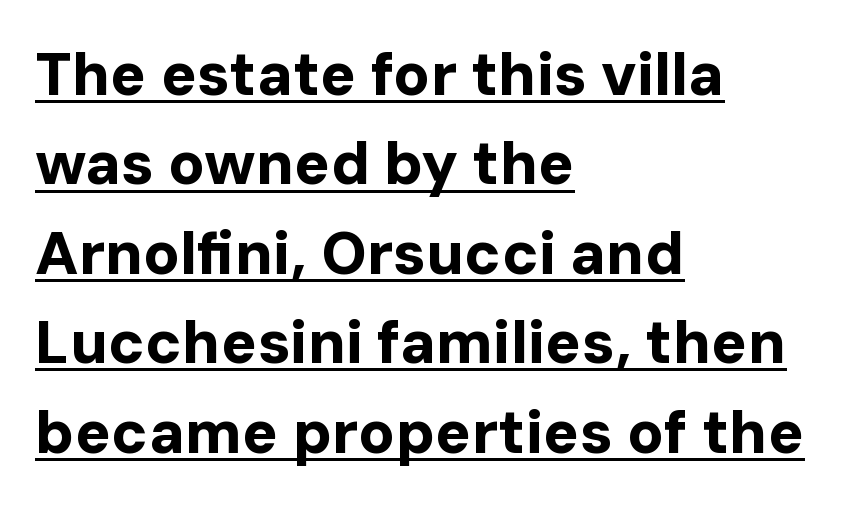
Q: Is the text bold? A: Yes.
Q: Is the text italic (slanted)? A: No, it is upright.
Q: Is the typeface a serif or a sans-serif typeface? A: Sans-serif.
Q: Is the text underlined? A: Yes.
Q: How is the paragraph aligned? A: Left-aligned.
Q: Is the spacing between letters normal or unusually wide? A: Normal.
Q: Is the spacing between lines tight, normal or loose? A: Normal.
Q: Width (condensed, normal, or wide)? A: Normal.
Q: Stroke contrast? A: Low.
Q: x-height? A: Medium.
Q: Monospaced? A: No.
